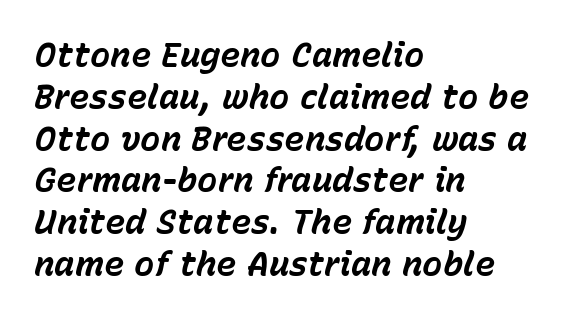
Q: Is the text bold? A: Yes.
Q: Is the text italic (slanted)? A: Yes, it leans right by about 15 degrees.
Q: Is the text underlined? A: No.
Q: How is the paragraph aligned? A: Left-aligned.
Q: Is the spacing between letters normal or unusually wide? A: Normal.
Q: Width (condensed, normal, or wide)? A: Normal.
Q: Stroke contrast? A: Low.
Q: x-height? A: Medium.
Q: Monospaced? A: No.
